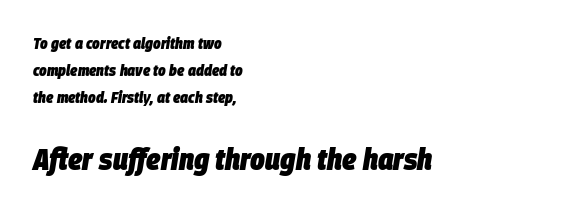
{"italic": "yes", "lean": "right", "slant_degrees": 9, "bold": "yes", "weight": "heavy", "width": "condensed", "stroke_contrast": "low", "x_height": "large", "monospaced": "no", "underline": "no", "align": "left", "line_spacing": "normal", "line_spacing_ratio": 1.69, "letter_spacing": "normal", "letter_spacing_em": 0.0, "larger_block": "second", "size_ratio": 1.94, "glyph_px": 31}
